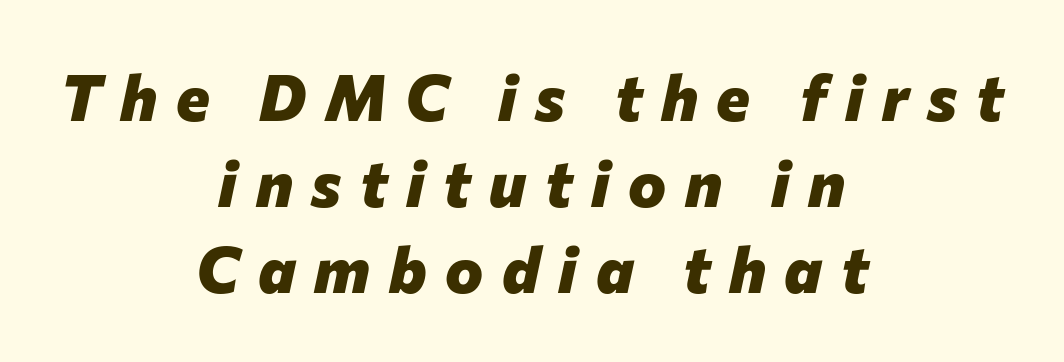
The image shows 64 px heavy type, italic (leaning right); set centered, normal line spacing (1.34x), unusually wide letter spacing (+0.29 em), not underlined; low stroke contrast and a medium x-height.
